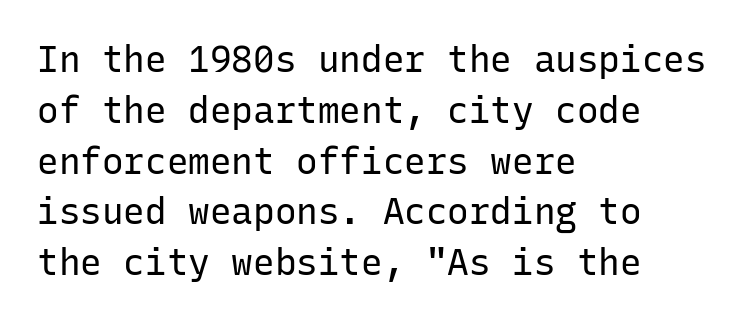
Q: Is the text bold? A: No.
Q: Is the text italic (slanted)? A: No, it is upright.
Q: Is the typeface a serif or a sans-serif typeface? A: Sans-serif.
Q: Is the text underlined? A: No.
Q: How is the paragraph aligned? A: Left-aligned.
Q: Is the spacing between letters normal or unusually wide? A: Normal.
Q: Is the spacing between lines tight, normal or loose? A: Normal.
Q: Width (condensed, normal, or wide)? A: Normal.
Q: Stroke contrast? A: Low.
Q: x-height? A: Medium.
Q: Monospaced? A: Yes.
